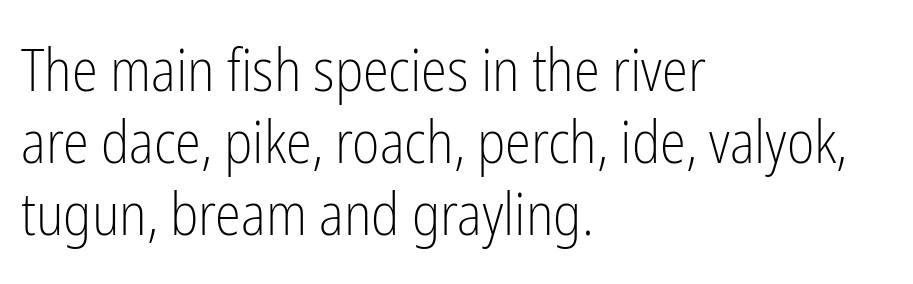
It's the straight-up-and-down kind of type. The weight tops out at a normal text grade. Observe the absence of serifs on each vertical stroke in this sample. Nobody drew a line under any word here.
